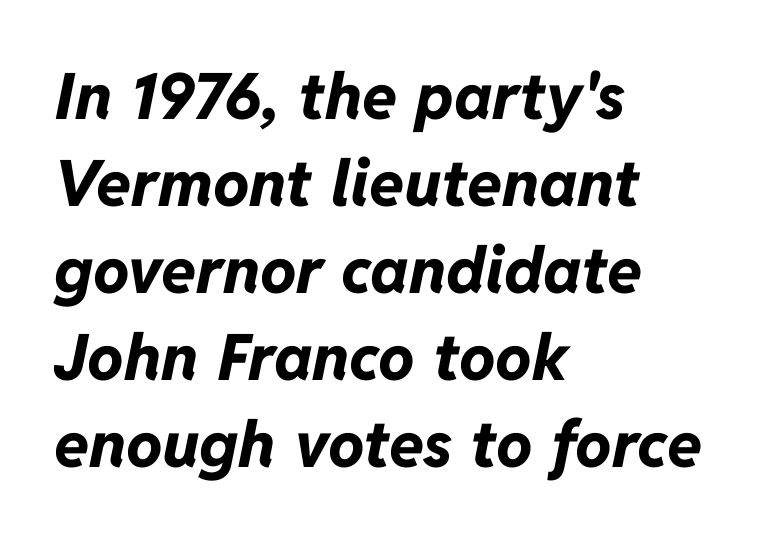
The sample has been set heavy, in full bold. A normal amount of white space separates one row of letters from the next. The text carries the slant typical of an italic or oblique font. Nobody drew a line under any word here.
